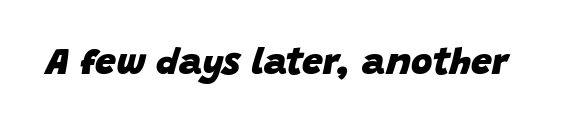
Q: Is the text bold? A: Yes.
Q: Is the text italic (slanted)? A: Yes, it leans right by about 15 degrees.
Q: Is the text underlined? A: No.
Q: Is the spacing between letters normal or unusually wide? A: Normal.
Q: Width (condensed, normal, or wide)? A: Normal.
Q: Stroke contrast? A: Low.
Q: x-height? A: Large.
Q: Monospaced? A: No.
